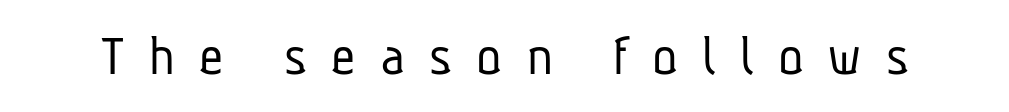
{"serif": "no", "bold": "no", "weight": "light", "width": "condensed", "stroke_contrast": "low", "x_height": "medium", "monospaced": "no", "underline": "no", "letter_spacing": "wide", "letter_spacing_em": 0.42, "glyph_px": 59}
